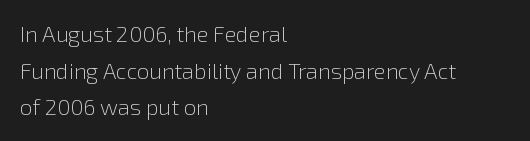
The image shows 22 px text type, upright; set left-aligned, normal line spacing (1.66x), normal letter spacing, not underlined.
